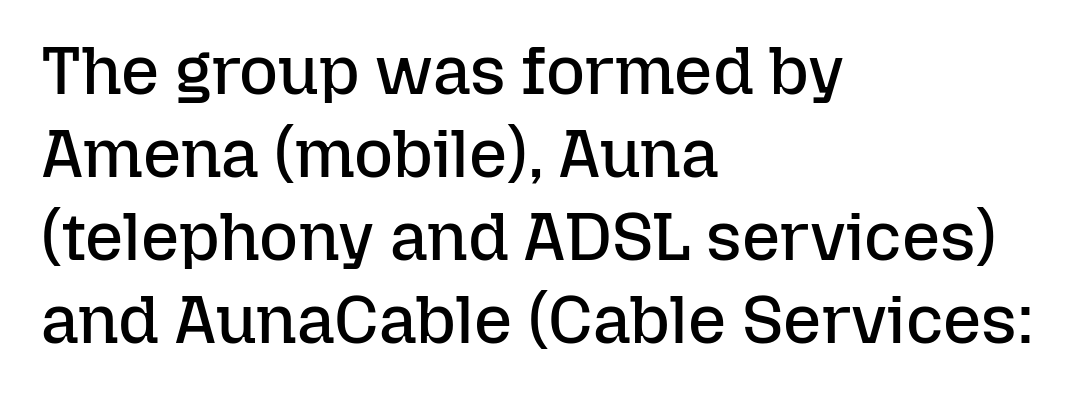
{"italic": "no", "bold": "no", "weight": "regular", "width": "normal", "stroke_contrast": "low", "x_height": "medium", "monospaced": "no", "underline": "no", "align": "left", "line_spacing_ratio": 1.24, "letter_spacing": "normal", "letter_spacing_em": 0.0, "glyph_px": 67}
